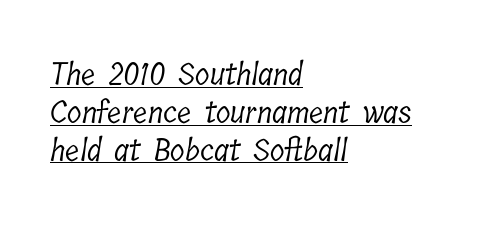
The image shows 30 px light, condensed serif type; set left-aligned, normal line spacing (1.26x), normal letter spacing, underlined; low stroke contrast and a medium x-height.
